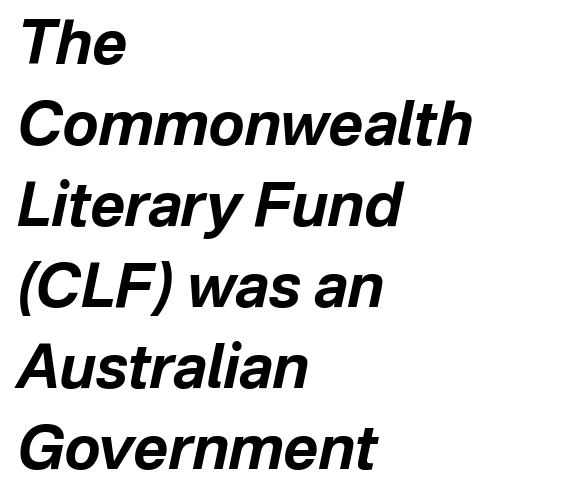
{"italic": "yes", "lean": "right", "slant_degrees": 12, "bold": "yes", "weight": "bold", "width": "normal", "stroke_contrast": "low", "x_height": "medium", "monospaced": "no", "underline": "no", "align": "left", "line_spacing": "normal", "line_spacing_ratio": 1.35, "letter_spacing": "normal", "letter_spacing_em": 0.0, "glyph_px": 60}
